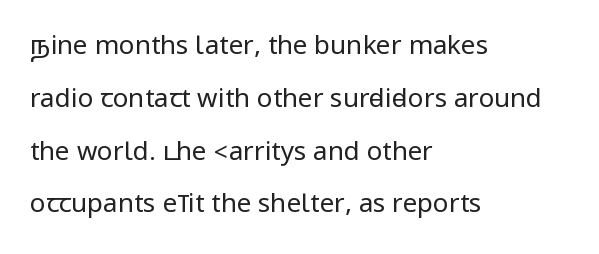
{"italic": "no", "bold": "no", "underline": "no", "align": "left", "line_spacing": "loose", "line_spacing_ratio": 2.03, "letter_spacing": "normal", "letter_spacing_em": 0.0, "glyph_px": 26}
